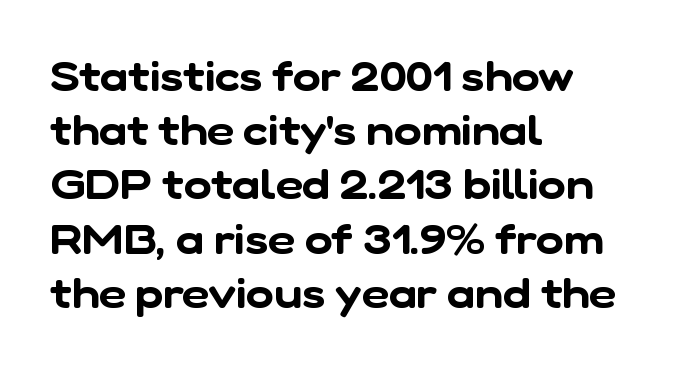
Q: Is the typeface a serif or a sans-serif typeface? A: Sans-serif.
Q: Is the text underlined? A: No.
Q: How is the paragraph aligned? A: Left-aligned.
Q: Is the spacing between letters normal or unusually wide? A: Normal.
Q: Is the spacing between lines tight, normal or loose? A: Normal.
Q: Width (condensed, normal, or wide)? A: Normal.
Q: Stroke contrast? A: Low.
Q: x-height? A: Medium.
Q: Monospaced? A: No.
